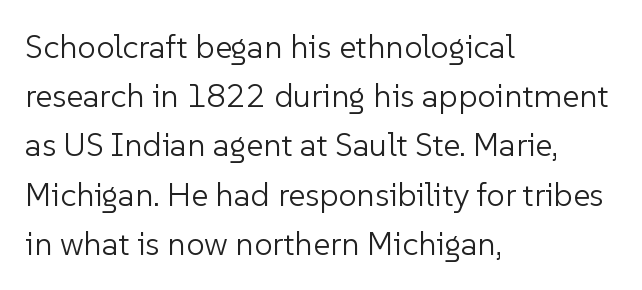
{"serif": "no", "italic": "no", "bold": "no", "weight": "light", "width": "normal", "stroke_contrast": "low", "x_height": "medium", "monospaced": "no", "underline": "no", "align": "left", "line_spacing": "normal", "line_spacing_ratio": 1.49, "letter_spacing": "normal", "letter_spacing_em": 0.0, "glyph_px": 33}
